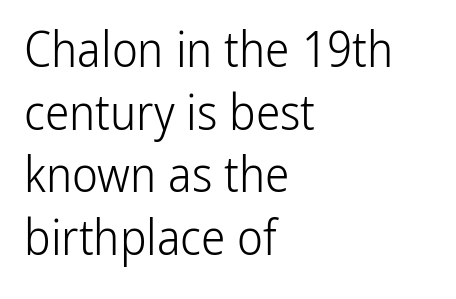
The image shows 49 px light, condensed sans-serif type, upright; set left-aligned, normal line spacing (1.28x), normal letter spacing, not underlined; low stroke contrast and a medium x-height.
